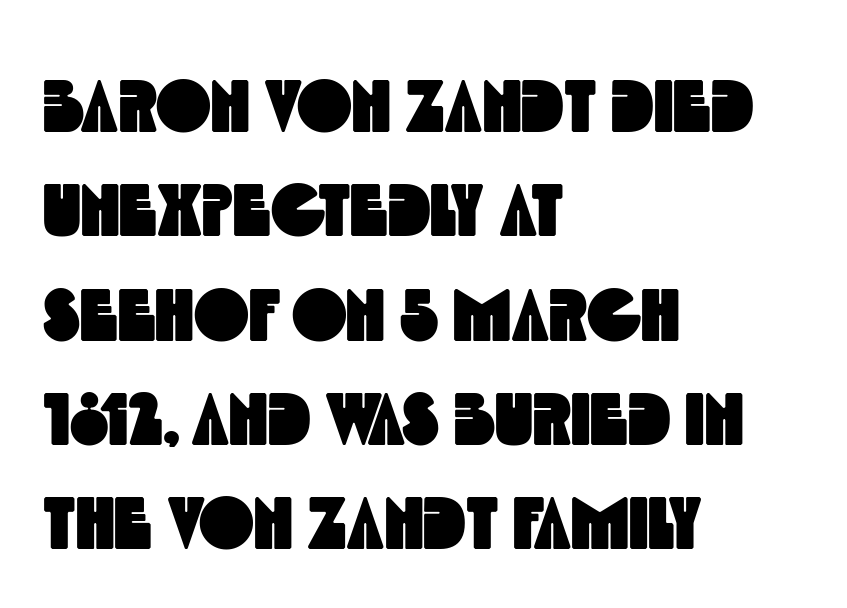
{"serif": "no", "width": "condensed", "x_height": "large", "monospaced": "no", "underline": "no", "align": "left", "line_spacing": "normal", "line_spacing_ratio": 1.41, "letter_spacing": "normal", "letter_spacing_em": 0.0, "glyph_px": 74}
